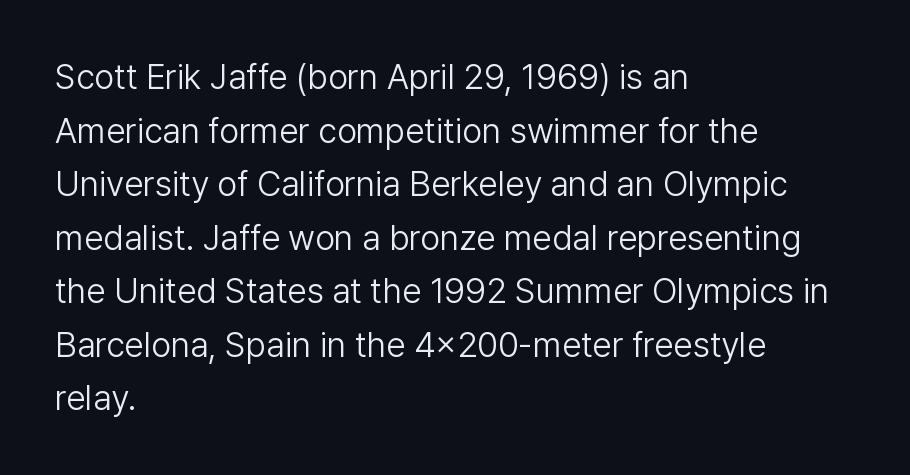
{"serif": "no", "italic": "no", "bold": "no", "weight": "light", "width": "normal", "stroke_contrast": "low", "x_height": "medium", "monospaced": "no", "underline": "no", "align": "left", "line_spacing": "normal", "line_spacing_ratio": 1.53, "letter_spacing": "normal", "letter_spacing_em": 0.0, "glyph_px": 35}
